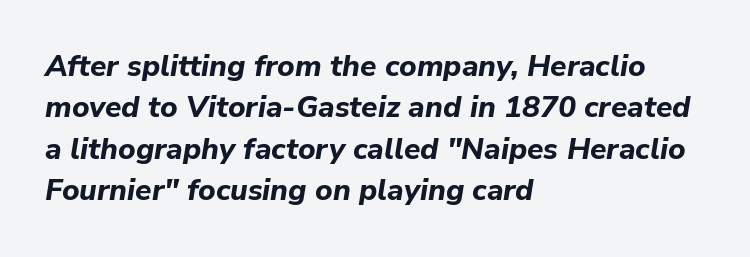
The image shows 30 px bold type, italic (leaning right); set left-aligned, normal line spacing (1.38x), normal letter spacing, not underlined; low stroke contrast and a medium x-height.
